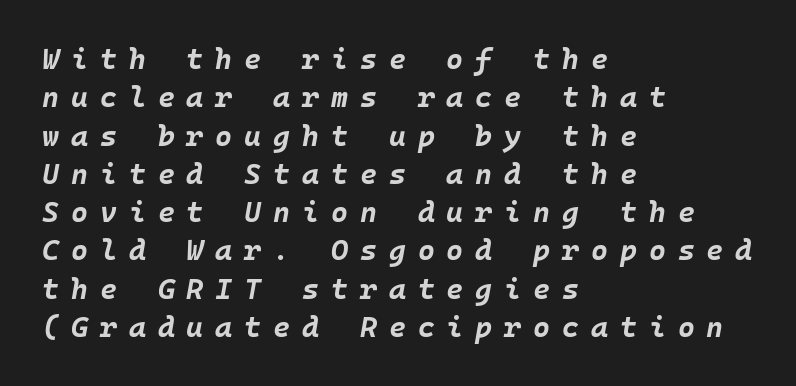
{"italic": "yes", "lean": "right", "slant_degrees": 10, "bold": "yes", "weight": "bold", "width": "normal", "stroke_contrast": "low", "x_height": "large", "underline": "no", "align": "left", "line_spacing": "normal", "line_spacing_ratio": 1.32, "letter_spacing": "wide", "letter_spacing_em": 0.41, "glyph_px": 29}
